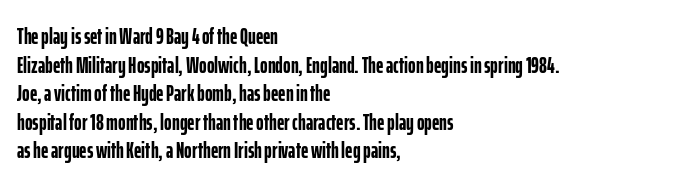
{"italic": "no", "bold": "yes", "underline": "no", "align": "left", "line_spacing_ratio": 1.24, "letter_spacing": "normal", "letter_spacing_em": 0.0, "glyph_px": 23}
